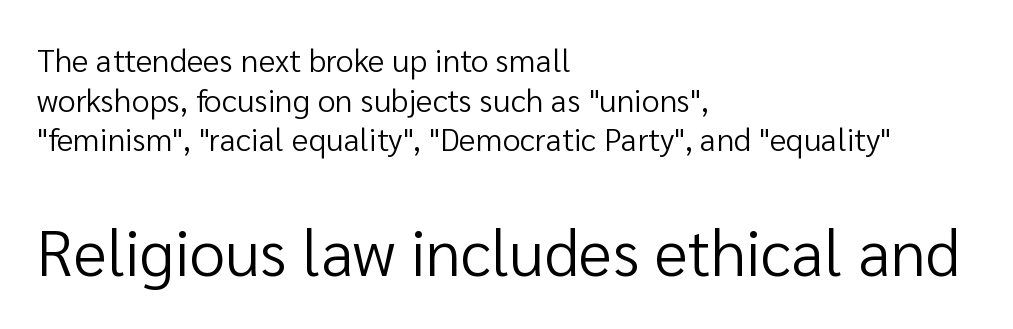
The image shows 64 px regular-weight sans-serif type, upright; set left-aligned, line spacing 1.24x, normal letter spacing, not underlined; the second (bottom) block is 2.0x larger; low stroke contrast and a medium x-height.
